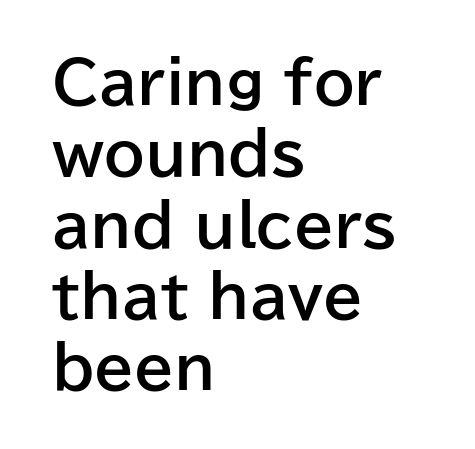
The image shows 58 px bold sans-serif type, upright; set left-aligned, line spacing 1.23x, normal letter spacing, not underlined; low stroke contrast and a medium x-height.
